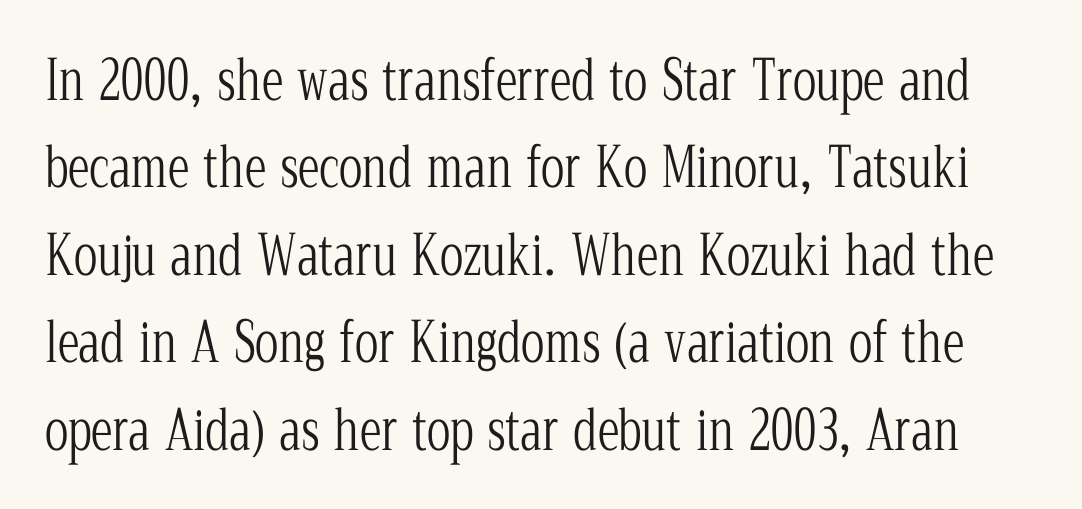
The gaps between neighbouring characters are ordinary and unremarkable. Only glyphs here, with clear space below each row. If you measured baseline to baseline, you'd find a middling distance. The rendering uses natural spacing where letterforms have individual widths.
